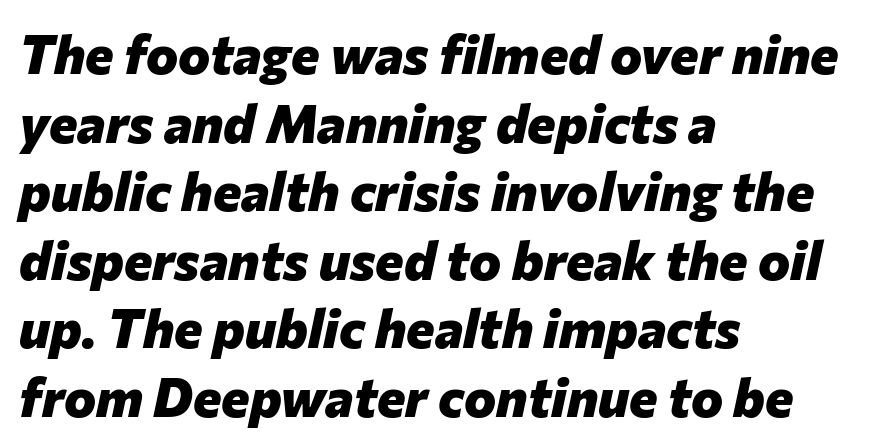
The image shows 54 px heavy type, italic (leaning right); set left-aligned, normal line spacing (1.27x), normal letter spacing, not underlined; low stroke contrast and a medium x-height.
